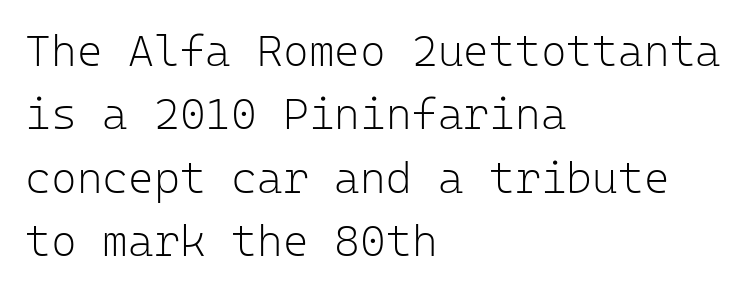
{"serif": "no", "italic": "no", "bold": "no", "weight": "light", "width": "normal", "stroke_contrast": "low", "x_height": "medium", "monospaced": "yes", "underline": "no", "align": "left", "line_spacing": "normal", "line_spacing_ratio": 1.44, "letter_spacing": "normal", "letter_spacing_em": 0.0, "glyph_px": 44}
